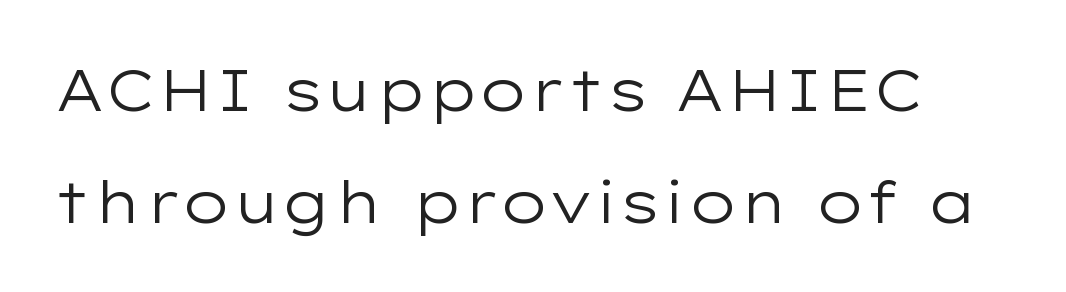
{"serif": "no", "italic": "no", "bold": "no", "weight": "regular", "width": "wide", "stroke_contrast": "low", "x_height": "medium", "monospaced": "no", "underline": "no", "line_spacing": "loose", "line_spacing_ratio": 1.96, "letter_spacing": "normal", "letter_spacing_em": 0.0, "glyph_px": 57}
